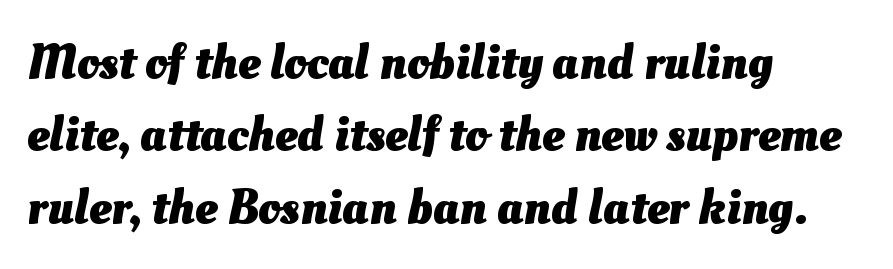
{"bold": "yes", "weight": "heavy", "width": "normal", "stroke_contrast": "medium", "x_height": "small", "monospaced": "no", "underline": "no", "align": "left", "line_spacing": "normal", "line_spacing_ratio": 1.45, "letter_spacing": "normal", "letter_spacing_em": 0.0, "glyph_px": 50}
